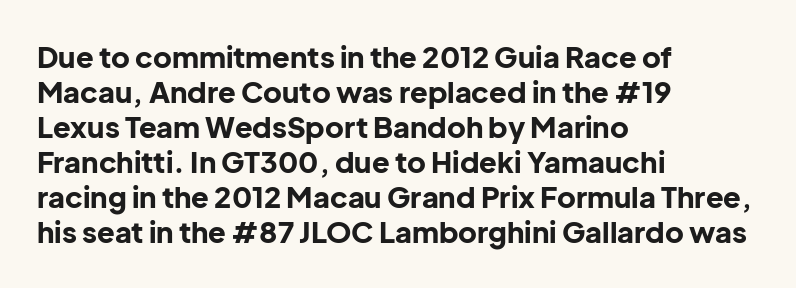
Q: Is the text bold? A: Yes.
Q: Is the text italic (slanted)? A: No, it is upright.
Q: Is the typeface a serif or a sans-serif typeface? A: Sans-serif.
Q: Is the text underlined? A: No.
Q: How is the paragraph aligned? A: Left-aligned.
Q: Is the spacing between letters normal or unusually wide? A: Normal.
Q: Width (condensed, normal, or wide)? A: Normal.
Q: Stroke contrast? A: Low.
Q: x-height? A: Medium.
Q: Monospaced? A: No.
